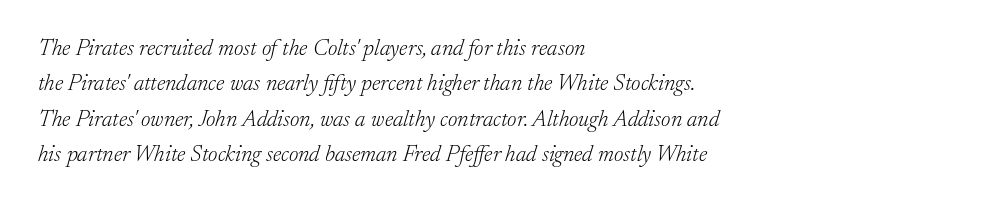
Q: Is the text bold? A: No.
Q: Is the text italic (slanted)? A: Yes, it leans right by about 17 degrees.
Q: Is the text underlined? A: No.
Q: How is the paragraph aligned? A: Left-aligned.
Q: Is the spacing between letters normal or unusually wide? A: Normal.
Q: Is the spacing between lines tight, normal or loose? A: Normal.
